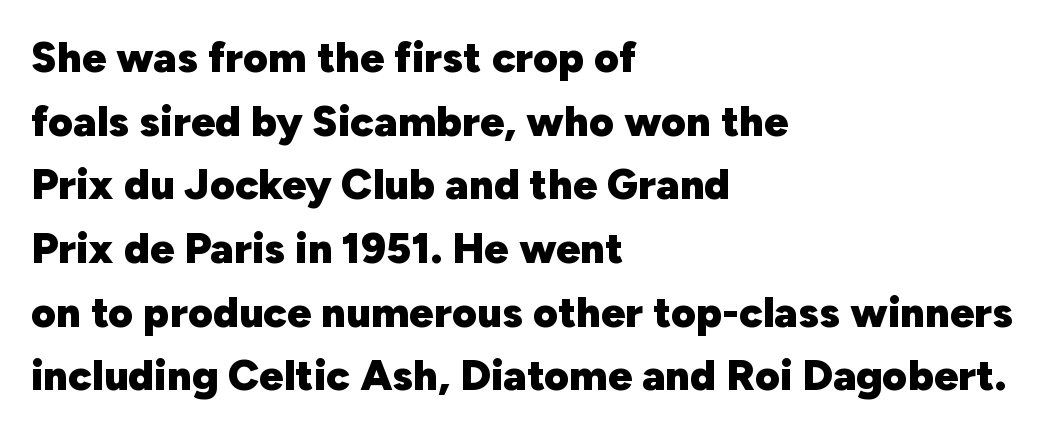
Q: Is the text bold? A: Yes.
Q: Is the text italic (slanted)? A: No, it is upright.
Q: Is the typeface a serif or a sans-serif typeface? A: Sans-serif.
Q: Is the text underlined? A: No.
Q: How is the paragraph aligned? A: Left-aligned.
Q: Is the spacing between letters normal or unusually wide? A: Normal.
Q: Is the spacing between lines tight, normal or loose? A: Normal.
Q: Width (condensed, normal, or wide)? A: Normal.
Q: Stroke contrast? A: Low.
Q: x-height? A: Medium.
Q: Monospaced? A: No.
